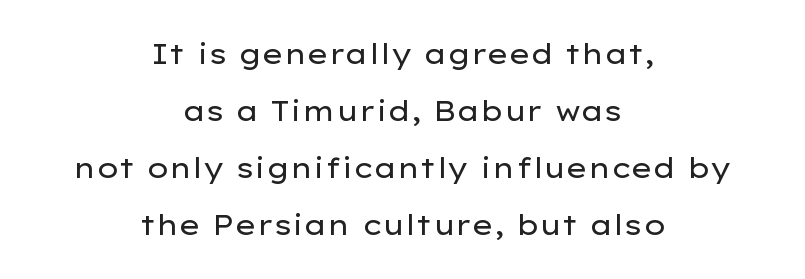
The image shows 28 px regular-weight, wide sans-serif type, upright; set centered, loose line spacing (2.04x), normal letter spacing, not underlined; low stroke contrast and a medium x-height.
